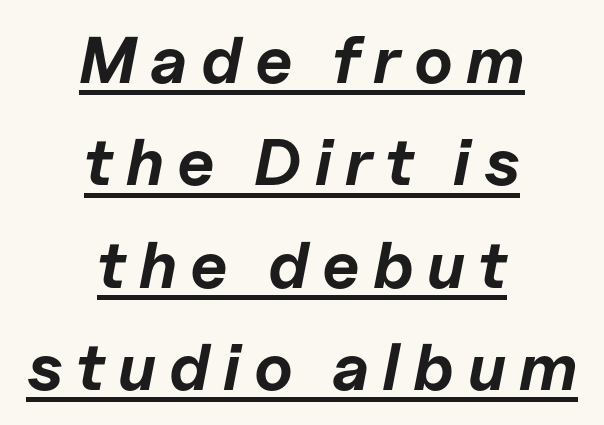
Q: Is the text bold? A: Yes.
Q: Is the text italic (slanted)? A: Yes, it leans right by about 11 degrees.
Q: Is the text underlined? A: Yes.
Q: How is the paragraph aligned? A: Centered.
Q: Is the spacing between letters normal or unusually wide? A: Unusually wide.
Q: Is the spacing between lines tight, normal or loose? A: Normal.
Q: Width (condensed, normal, or wide)? A: Normal.
Q: Stroke contrast? A: Low.
Q: x-height? A: Medium.
Q: Monospaced? A: No.
